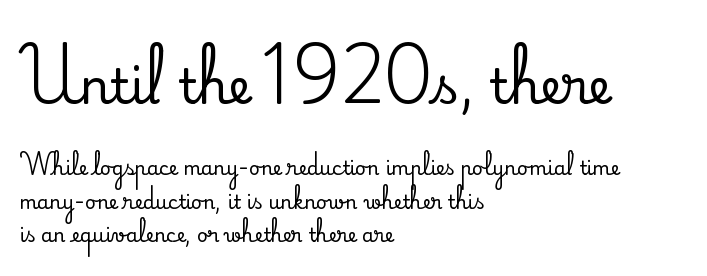
Tall strokes in this sample are plumb rather than angled. The font family rendered here belongs to the serif group. The more generous point size was reserved for the upper chunk. Caption: standard tracking, unaltered. Character widths vary here, with narrow letters taking less room than wide ones.
